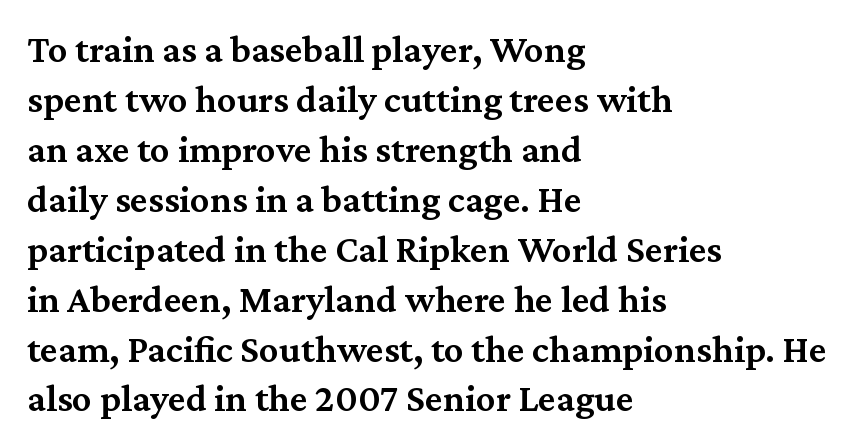
The image shows 39 px semibold serif type, upright; set left-aligned, normal line spacing (1.28x), normal letter spacing, not underlined; medium stroke contrast and a medium x-height.
